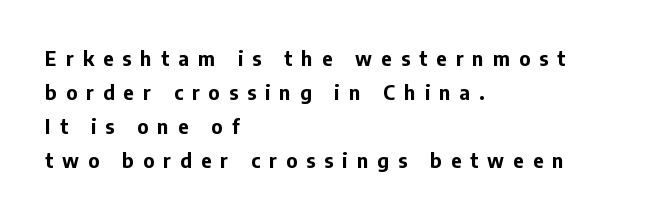
{"italic": "no", "bold": "yes", "underline": "no", "align": "left", "line_spacing": "normal", "line_spacing_ratio": 1.7, "letter_spacing": "wide", "letter_spacing_em": 0.46, "glyph_px": 20}
